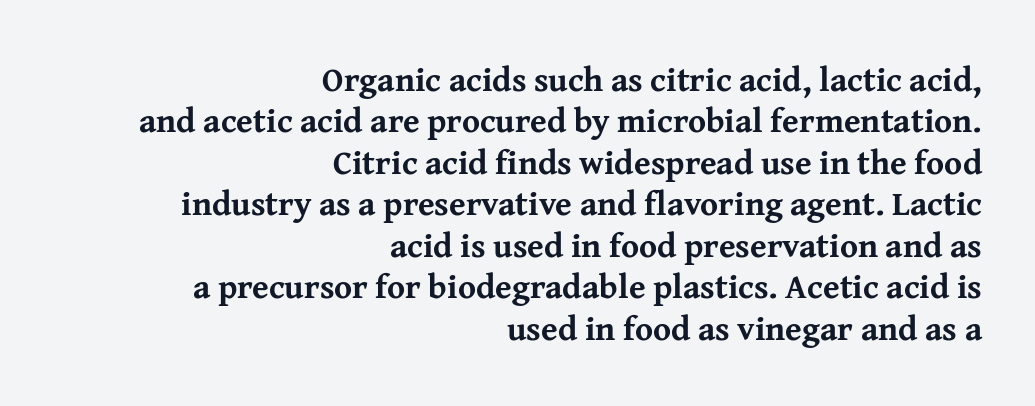
{"serif": "yes", "italic": "no", "bold": "yes", "weight": "bold", "width": "normal", "stroke_contrast": "medium", "x_height": "medium", "monospaced": "no", "underline": "no", "align": "right", "line_spacing_ratio": 1.22, "letter_spacing": "normal", "letter_spacing_em": 0.0, "glyph_px": 34}
